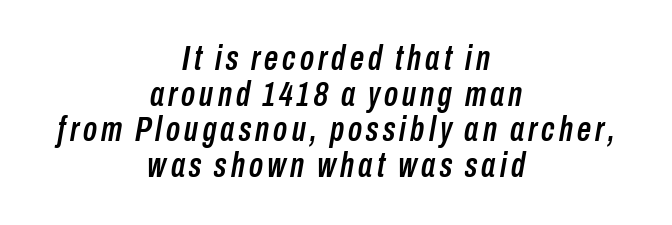
Q: Is the text italic (slanted)? A: Yes, it leans right by about 10 degrees.
Q: Is the text underlined? A: No.
Q: How is the paragraph aligned? A: Centered.
Q: Is the spacing between lines tight, normal or loose? A: Tight.
Q: Width (condensed, normal, or wide)? A: Condensed.
Q: Stroke contrast? A: Low.
Q: x-height? A: Medium.
Q: Monospaced? A: No.
